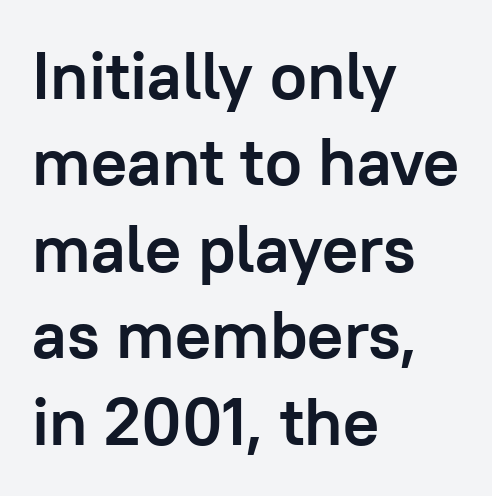
The image shows 67 px semibold sans-serif type, upright; set left-aligned, normal line spacing (1.29x), normal letter spacing, not underlined; low stroke contrast and a medium x-height.
